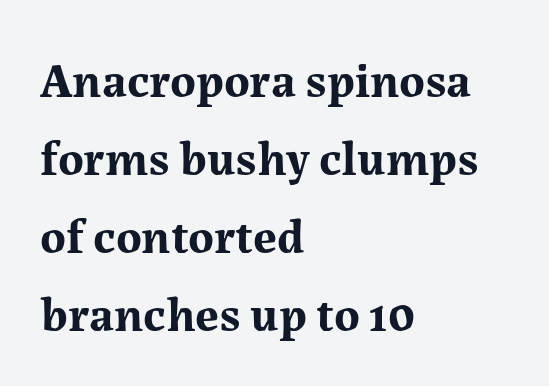
The type family on display is of the serif kind. Strokes here are thick enough to call this a true bold. A normal amount of white space separates one row of letters from the next. Beneath every word, the page is bare. It's the straight-up-and-down kind of type. A typesetter would call this proportional, since set widths differ per character.
